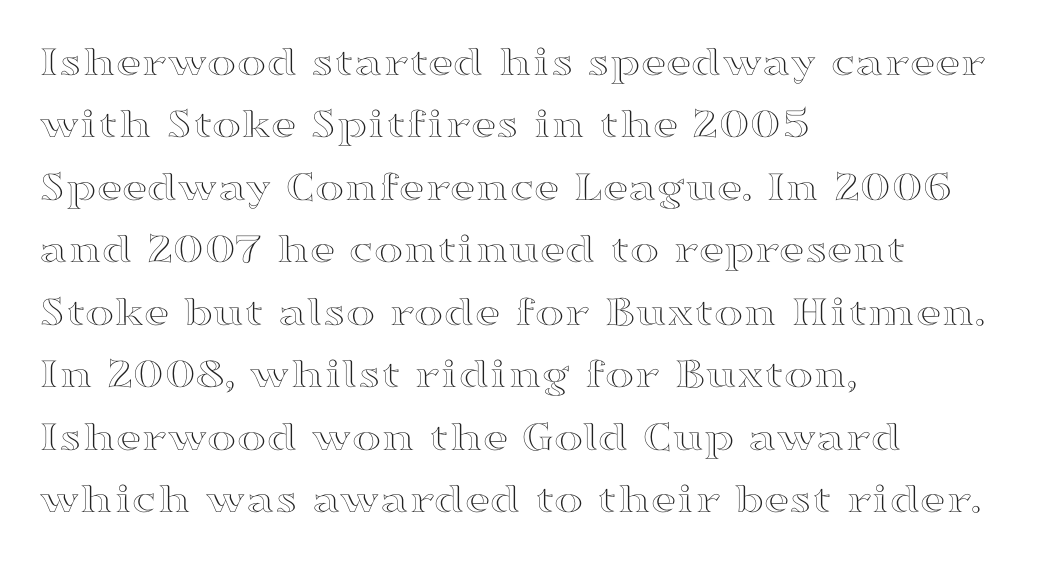
{"italic": "no", "width": "wide", "x_height": "medium", "monospaced": "no", "underline": "no", "align": "left", "line_spacing": "normal", "line_spacing_ratio": 1.42, "letter_spacing": "normal", "letter_spacing_em": 0.0, "glyph_px": 44}
